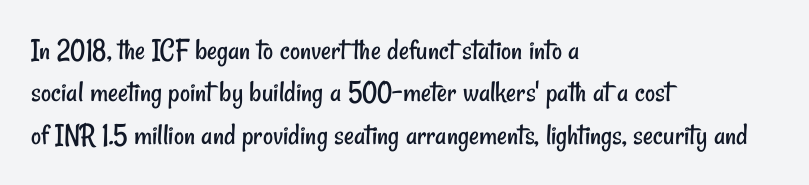
The image shows 31 px regular-weight, condensed sans-serif type; set left-aligned, normal line spacing (1.37x), normal letter spacing, not underlined; low stroke contrast and a small x-height.
